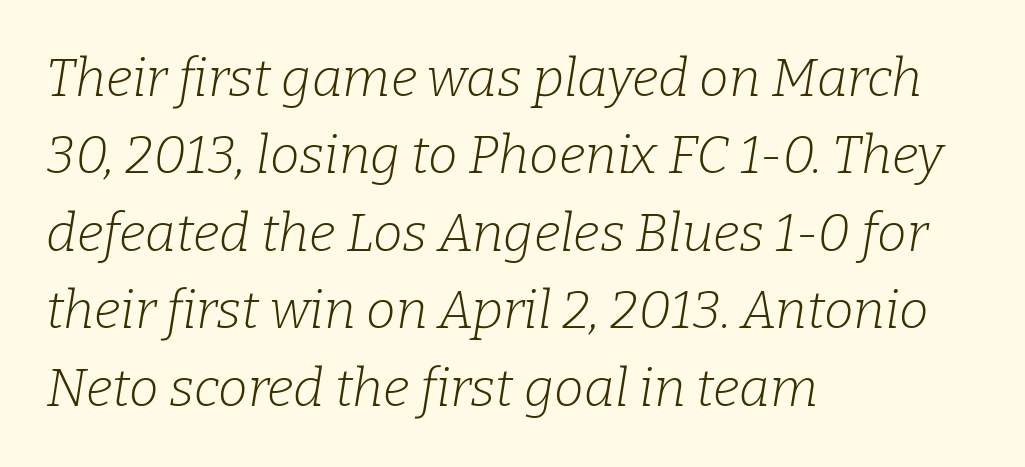
{"serif": "yes", "italic": "yes", "lean": "right", "slant_degrees": 9, "bold": "no", "weight": "light", "width": "normal", "stroke_contrast": "low", "x_height": "medium", "monospaced": "no", "underline": "no", "align": "left", "line_spacing": "normal", "line_spacing_ratio": 1.46, "letter_spacing": "normal", "letter_spacing_em": 0.0, "glyph_px": 53}
